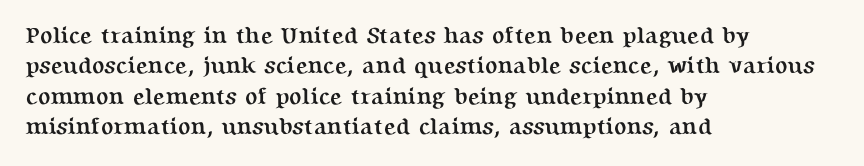
{"italic": "no", "bold": "yes", "underline": "no", "align": "left", "line_spacing": "normal", "line_spacing_ratio": 1.32, "letter_spacing": "normal", "letter_spacing_em": 0.0, "glyph_px": 23}
